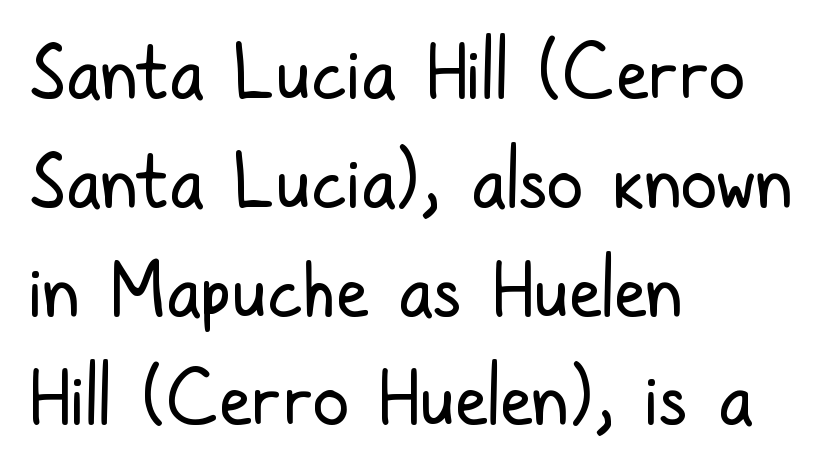
Q: Is the text bold? A: No.
Q: Is the text italic (slanted)? A: No, it is upright.
Q: Is the typeface a serif or a sans-serif typeface? A: Sans-serif.
Q: Is the text underlined? A: No.
Q: How is the paragraph aligned? A: Left-aligned.
Q: Is the spacing between letters normal or unusually wide? A: Normal.
Q: Is the spacing between lines tight, normal or loose? A: Normal.
Q: Width (condensed, normal, or wide)? A: Condensed.
Q: Stroke contrast? A: Low.
Q: x-height? A: Medium.
Q: Monospaced? A: No.
